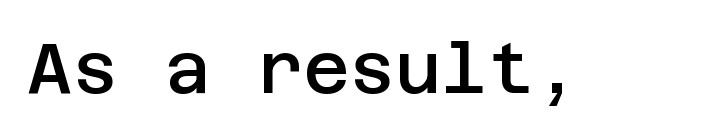
Glyph-to-glyph distance matches everyday printed text. Each letter's strokes conclude bluntly, with no projecting serifs. Underlining? Definitely not there. Stroke thickness is moderately raised; the sample reads as semibold.
